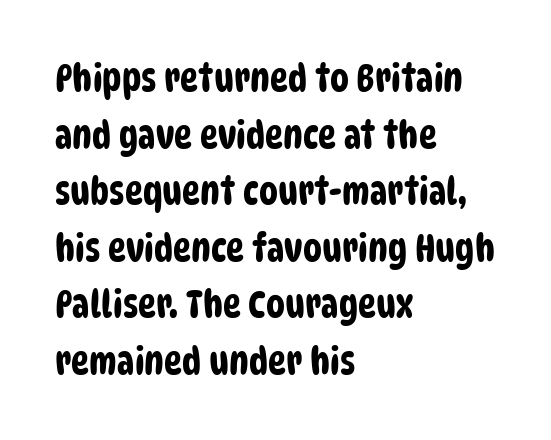
The image shows 38 px condensed sans-serif type; set left-aligned, normal line spacing (1.49x), normal letter spacing, not underlined; low stroke contrast and a large x-height.
